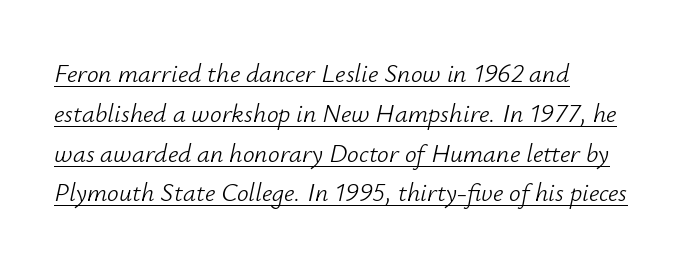
Q: Is the text bold? A: No.
Q: Is the text italic (slanted)? A: Yes, it leans right by about 12 degrees.
Q: Is the text underlined? A: Yes.
Q: How is the paragraph aligned? A: Left-aligned.
Q: Is the spacing between letters normal or unusually wide? A: Normal.
Q: Is the spacing between lines tight, normal or loose? A: Normal.
